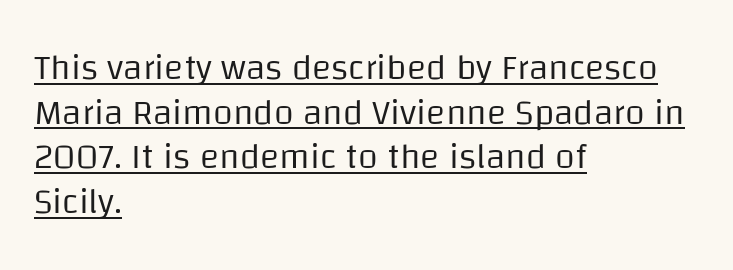
Posture: vertical. Vertical stems look standard width or narrower in stroke. Each line starts at the same left margin while the right side varies. The face used here is rendered with its standard letterfit.
